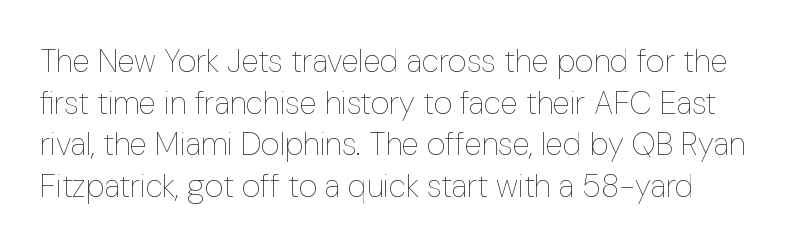
Q: Is the text bold? A: No.
Q: Is the text italic (slanted)? A: No, it is upright.
Q: Is the text underlined? A: No.
Q: How is the paragraph aligned? A: Left-aligned.
Q: Is the spacing between letters normal or unusually wide? A: Normal.
Q: Is the spacing between lines tight, normal or loose? A: Normal.
Q: Width (condensed, normal, or wide)? A: Condensed.
Q: Stroke contrast? A: Low.
Q: x-height? A: Medium.
Q: Monospaced? A: No.
